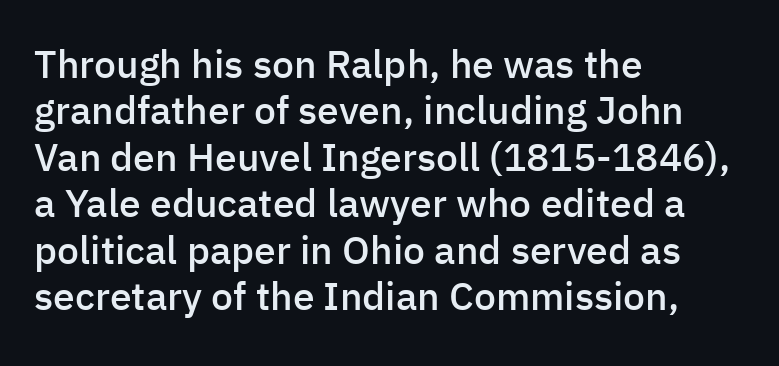
Does extra space separate the letters? No, they use regular spacing. Set as a demibold, roughly 600 on the weight scale. A typesetter would mark this as roman, not italic. Layout note: lines flush left.
